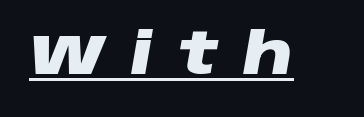
{"italic": "yes", "lean": "right", "slant_degrees": 10, "bold": "yes", "weight": "heavy", "width": "wide", "stroke_contrast": "low", "x_height": "large", "monospaced": "no", "underline": "yes", "letter_spacing": "wide", "letter_spacing_em": 0.45, "glyph_px": 56}
